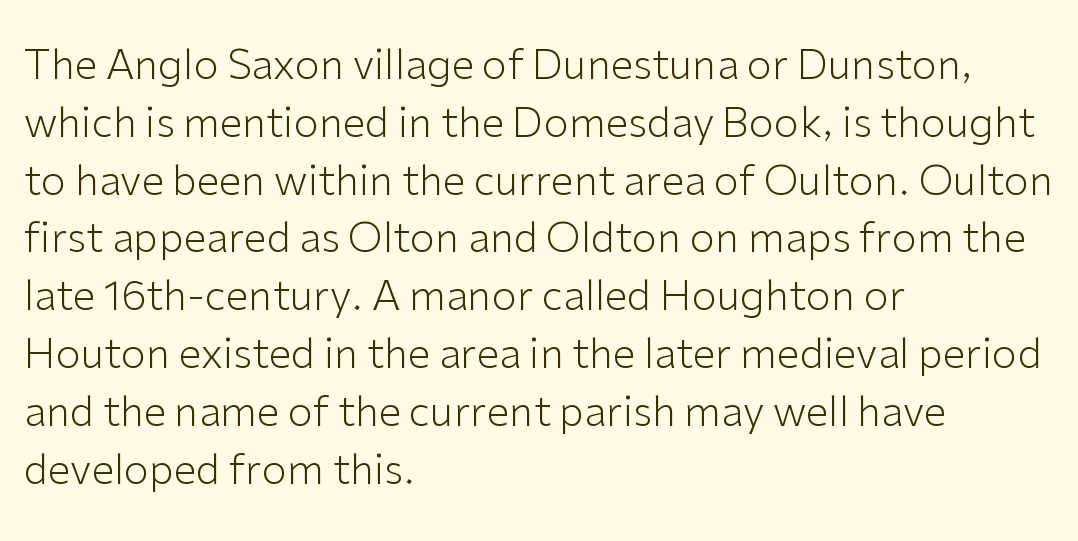
The rendering uses natural spacing where letterforms have individual widths. Weight: in the light-to-regular range. The text was rendered using a sans face with plain stroke endings. Compared with typical body copy, the letter spacing here is the same. Short and long lines alike share a common starting point at left. Type without underlining.
